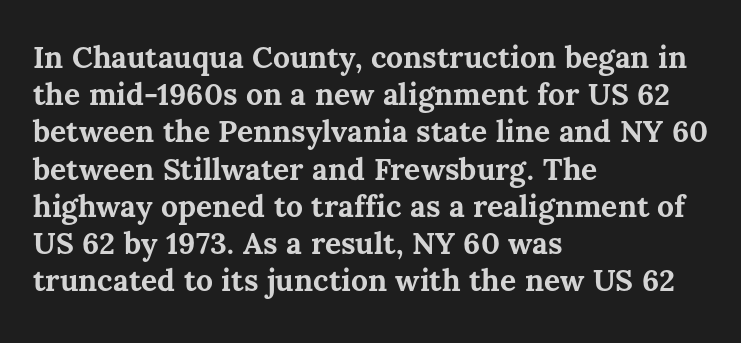
{"italic": "no", "bold": "yes", "weight": "bold", "width": "normal", "stroke_contrast": "medium", "x_height": "medium", "monospaced": "no", "underline": "no", "align": "left", "line_spacing_ratio": 1.24, "letter_spacing": "normal", "letter_spacing_em": 0.0, "glyph_px": 30}
